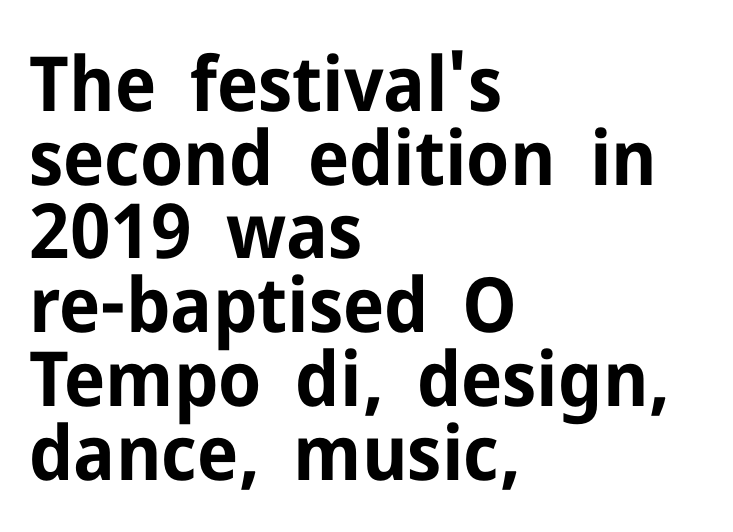
These lines keep a tight, regular rhythm from letter to letter. The rendering uses a small line-height, squeezing the rows. The passage shown is typed in a proportional face where columns would drift. Designer's note — italics off, roman on.
